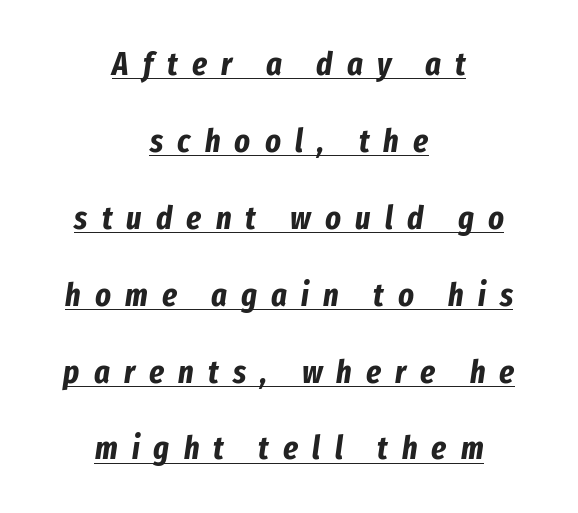
The image shows 33 px bold, condensed type, italic (leaning right); set centered, loose line spacing (2.33x), unusually wide letter spacing (+0.43 em), underlined; low stroke contrast and a medium x-height.
